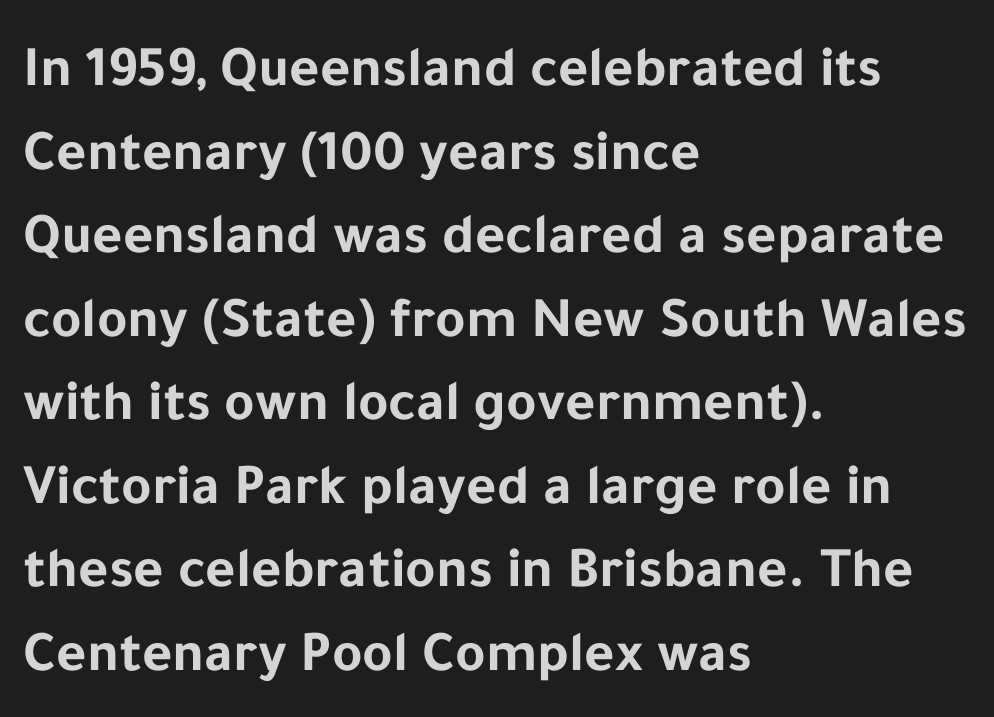
Q: Is the text bold? A: Yes.
Q: Is the text italic (slanted)? A: No, it is upright.
Q: Is the typeface a serif or a sans-serif typeface? A: Sans-serif.
Q: Is the text underlined? A: No.
Q: How is the paragraph aligned? A: Left-aligned.
Q: Is the spacing between letters normal or unusually wide? A: Normal.
Q: Is the spacing between lines tight, normal or loose? A: Normal.
Q: Width (condensed, normal, or wide)? A: Normal.
Q: Stroke contrast? A: Low.
Q: x-height? A: Medium.
Q: Monospaced? A: No.
